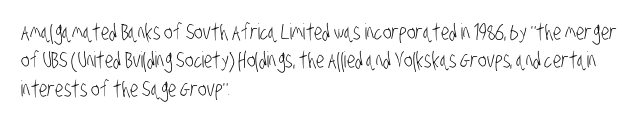
The image shows 22 px text type; set left-aligned, normal line spacing (1.29x), normal letter spacing, not underlined.
